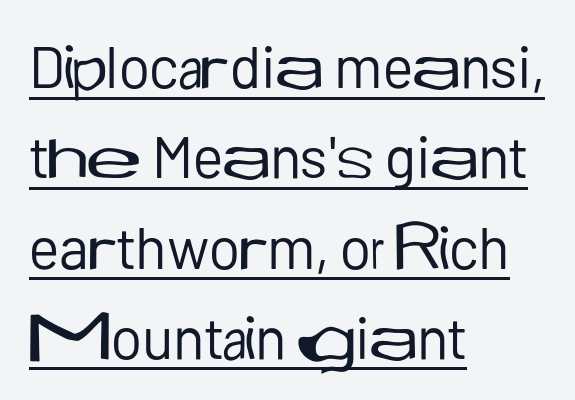
Between one letter and the next there's only the usual sliver of space. Vertical spacing — default. The typesetter has applied underlining to the passage shown. The typeface has the unassuming heft of standard copy or less.
